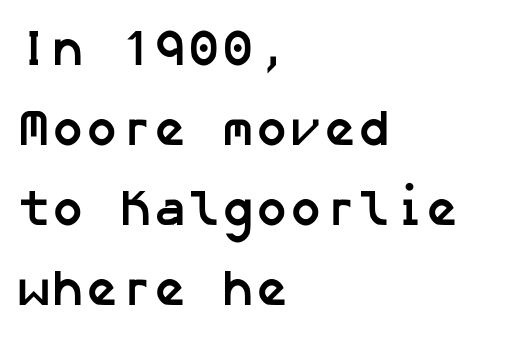
{"serif": "no", "bold": "yes", "weight": "semibold", "width": "normal", "stroke_contrast": "low", "x_height": "medium", "underline": "no", "align": "left", "line_spacing": "normal", "line_spacing_ratio": 1.57, "letter_spacing": "normal", "letter_spacing_em": 0.0, "glyph_px": 51}
